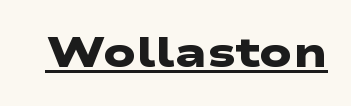
The image shows 42 px heavy, wide sans-serif type; set normal letter spacing, underlined; low stroke contrast and a medium x-height.
